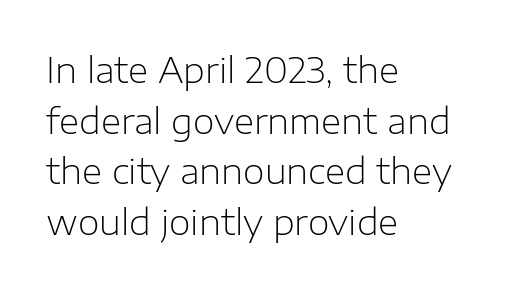
Q: Is the text bold? A: No.
Q: Is the text italic (slanted)? A: No, it is upright.
Q: Is the typeface a serif or a sans-serif typeface? A: Sans-serif.
Q: Is the text underlined? A: No.
Q: How is the paragraph aligned? A: Left-aligned.
Q: Is the spacing between letters normal or unusually wide? A: Normal.
Q: Is the spacing between lines tight, normal or loose? A: Normal.
Q: Width (condensed, normal, or wide)? A: Normal.
Q: Stroke contrast? A: Low.
Q: x-height? A: Medium.
Q: Monospaced? A: No.
